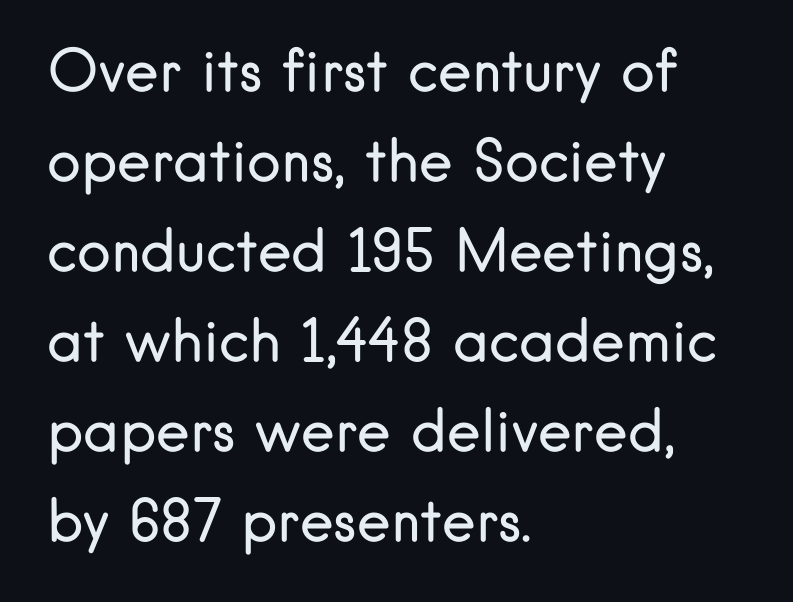
The image shows 57 px regular-weight sans-serif type, upright; set left-aligned, normal line spacing (1.58x), normal letter spacing, not underlined; low stroke contrast and a small x-height.
